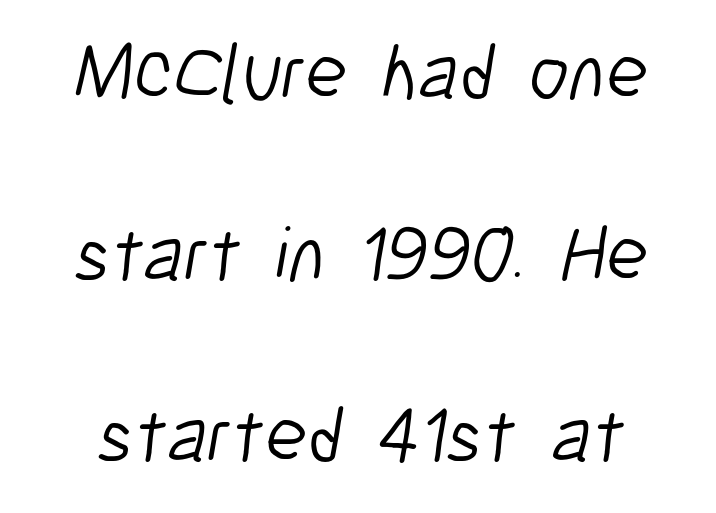
{"serif": "no", "bold": "no", "weight": "light", "width": "condensed", "stroke_contrast": "low", "x_height": "medium", "monospaced": "no", "underline": "no", "line_spacing": "loose", "line_spacing_ratio": 2.33, "letter_spacing": "normal", "letter_spacing_em": 0.0, "glyph_px": 78}
